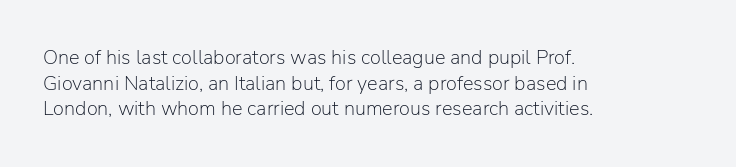
Q: Is the text bold? A: No.
Q: Is the text italic (slanted)? A: No, it is upright.
Q: Is the text underlined? A: No.
Q: How is the paragraph aligned? A: Left-aligned.
Q: Is the spacing between letters normal or unusually wide? A: Normal.
Q: Is the spacing between lines tight, normal or loose? A: Normal.
